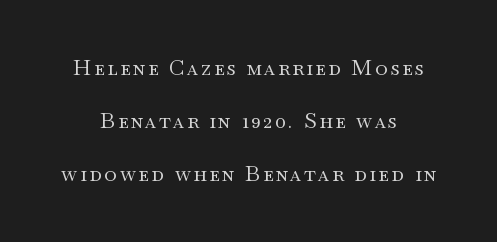
{"italic": "no", "bold": "no", "underline": "no", "align": "center", "line_spacing": "loose", "line_spacing_ratio": 2.42, "glyph_px": 22}
